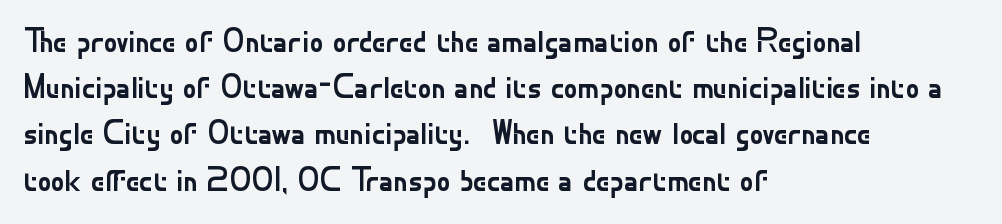
The image shows 34 px regular-weight sans-serif type, upright; set left-aligned, normal line spacing (1.36x), normal letter spacing, not underlined; low stroke contrast and a small x-height.
